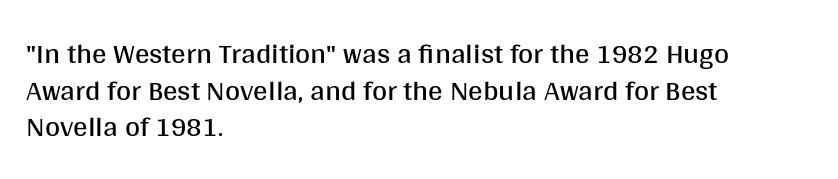
Q: Is the text bold? A: No.
Q: Is the text italic (slanted)? A: No, it is upright.
Q: Is the typeface a serif or a sans-serif typeface? A: Sans-serif.
Q: Is the text underlined? A: No.
Q: How is the paragraph aligned? A: Left-aligned.
Q: Is the spacing between letters normal or unusually wide? A: Normal.
Q: Is the spacing between lines tight, normal or loose? A: Normal.
Q: Width (condensed, normal, or wide)? A: Normal.
Q: Stroke contrast? A: Medium.
Q: x-height? A: Large.
Q: Monospaced? A: No.
